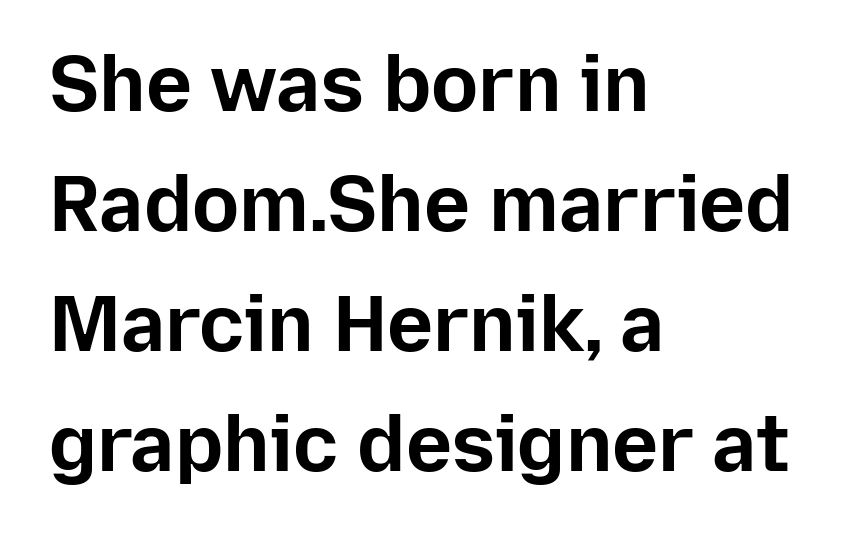
The image shows 78 px bold sans-serif type, upright; set left-aligned, normal line spacing (1.54x), normal letter spacing, not underlined; low stroke contrast and a medium x-height.
